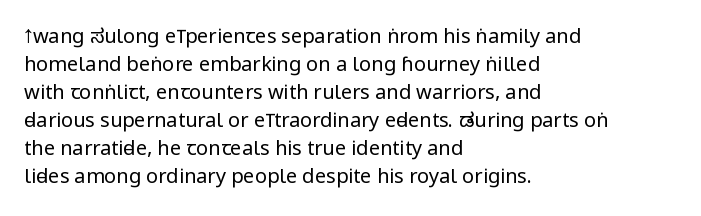
Q: Is the text bold? A: No.
Q: Is the text italic (slanted)? A: No, it is upright.
Q: Is the text underlined? A: No.
Q: How is the paragraph aligned? A: Left-aligned.
Q: Is the spacing between letters normal or unusually wide? A: Normal.
Q: Is the spacing between lines tight, normal or loose? A: Normal.
